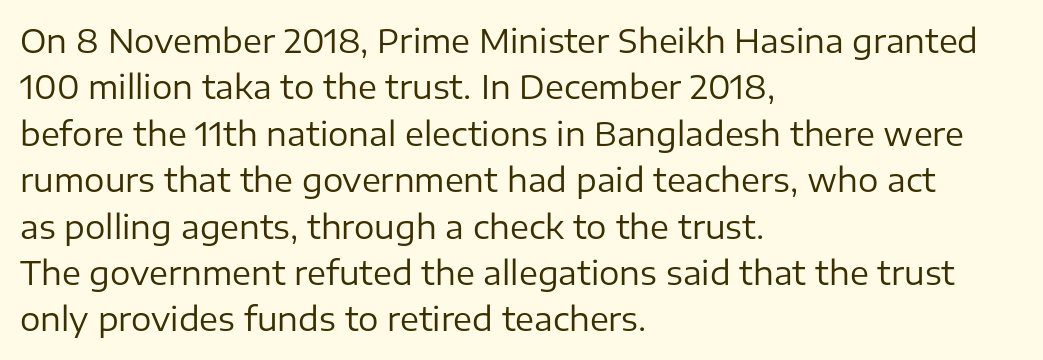
Q: Is the text bold? A: No.
Q: Is the text italic (slanted)? A: No, it is upright.
Q: Is the typeface a serif or a sans-serif typeface? A: Sans-serif.
Q: Is the text underlined? A: No.
Q: How is the paragraph aligned? A: Left-aligned.
Q: Is the spacing between letters normal or unusually wide? A: Normal.
Q: Is the spacing between lines tight, normal or loose? A: Normal.
Q: Width (condensed, normal, or wide)? A: Normal.
Q: Stroke contrast? A: Low.
Q: x-height? A: Medium.
Q: Monospaced? A: No.
